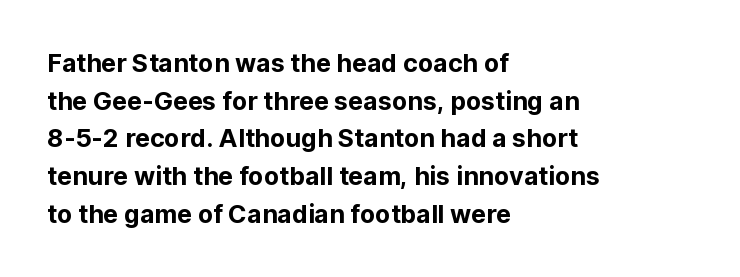
The image shows 25 px text type, upright; set left-aligned, normal line spacing (1.51x), normal letter spacing, not underlined.
